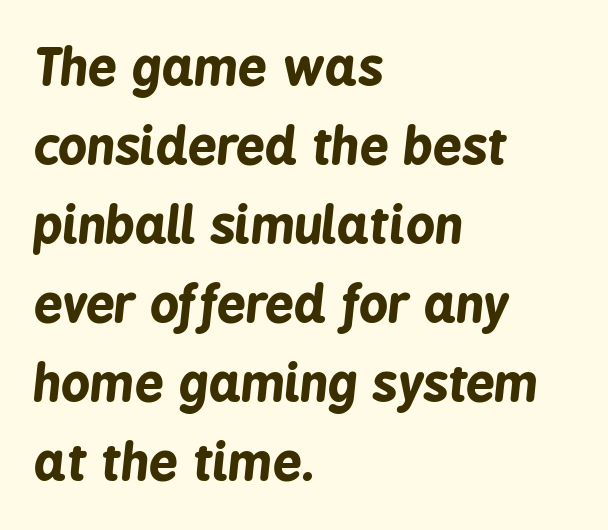
{"italic": "yes", "lean": "right", "slant_degrees": 6, "bold": "yes", "weight": "bold", "width": "condensed", "stroke_contrast": "low", "x_height": "medium", "monospaced": "no", "underline": "no", "align": "left", "line_spacing": "normal", "line_spacing_ratio": 1.55, "letter_spacing": "normal", "letter_spacing_em": 0.0, "glyph_px": 51}
